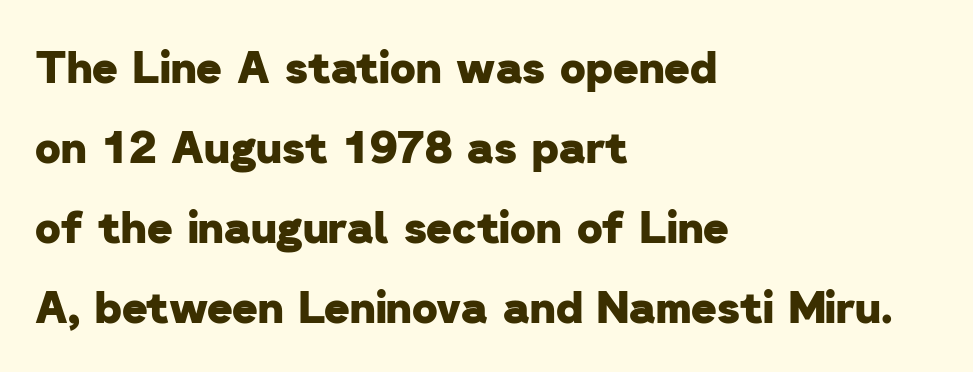
The type is set solid horizontally, with unmodified tracking. The face used here is proportionally spaced, like ordinary book or web type. Is the block centered? No — it sits flush against the left margin. Typographic density is high because the face is bold. The space directly below the letters is spotless. Nope, no serifs anywhere on these letters.
